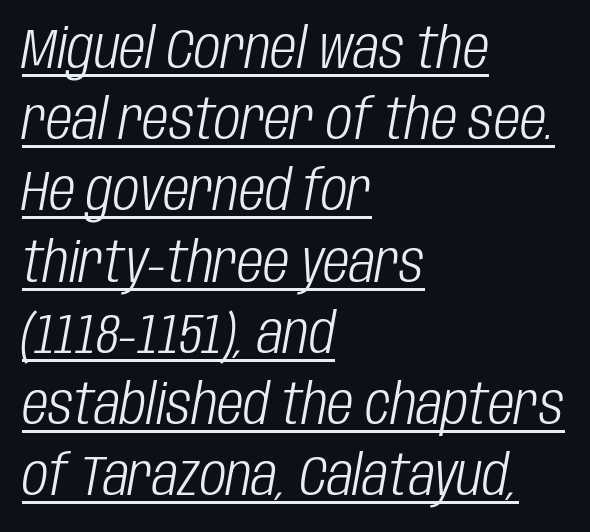
Designer's note — italics engaged. Weight class: somewhere from thin through regular. Proportional: the letters do not fall into vertical columns. There is no visible air inserted between adjacent glyphs.
